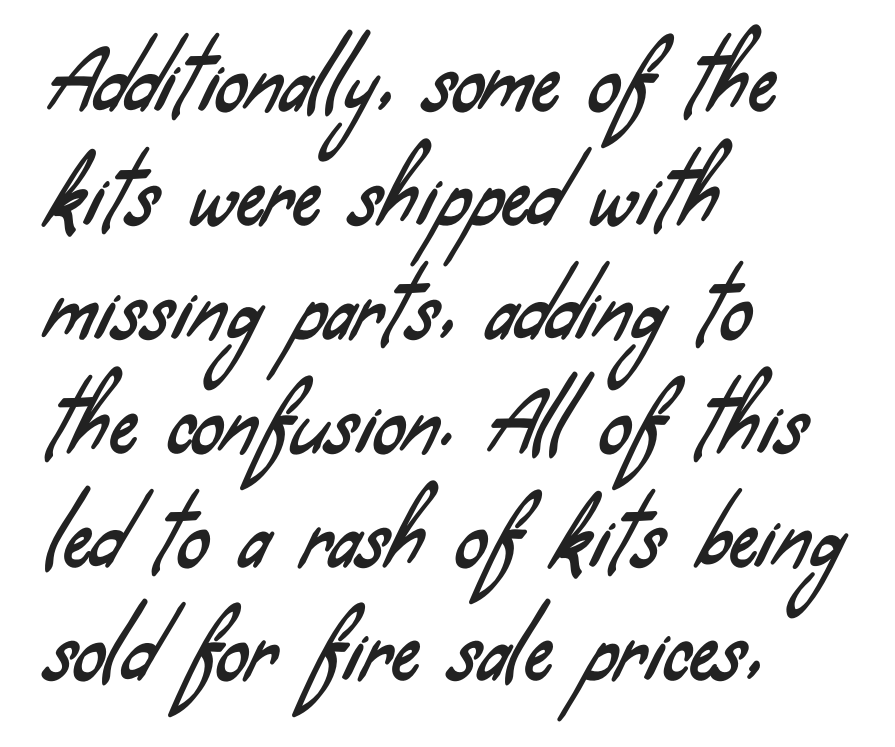
Regular leading. Spacing between characters is what you'd get straight out of the box. Nope, no serifs anywhere on these letters. The ragged edge is on the right, which tells us the setting is flush left. Type without underlining.
